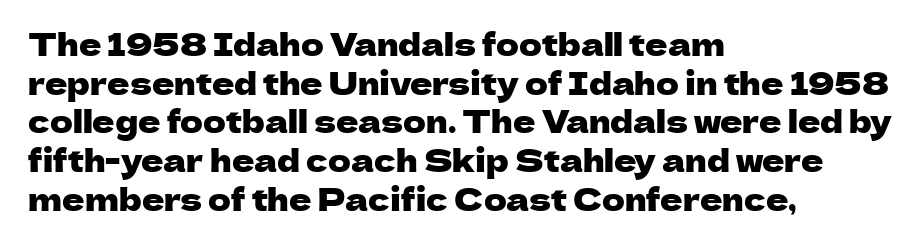
Q: Is the text italic (slanted)? A: No, it is upright.
Q: Is the typeface a serif or a sans-serif typeface? A: Sans-serif.
Q: Is the text underlined? A: No.
Q: How is the paragraph aligned? A: Left-aligned.
Q: Is the spacing between letters normal or unusually wide? A: Normal.
Q: Is the spacing between lines tight, normal or loose? A: Normal.
Q: Width (condensed, normal, or wide)? A: Normal.
Q: Stroke contrast? A: Low.
Q: x-height? A: Medium.
Q: Monospaced? A: No.
